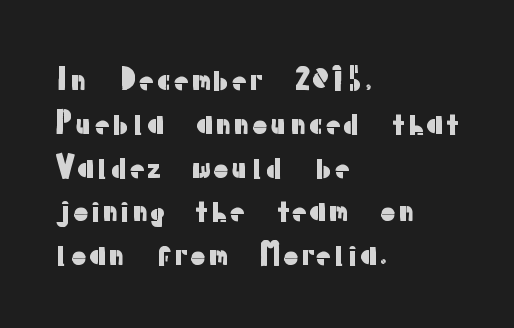
The letterforms sit shoulder to shoulder at normal distance. Is there any slant? The stems are plumb. Each row of text sits above clean, open space. Does the copy run flush right? No — it runs flush left. Regarding leading, the lines here are spaced in the standard way.
